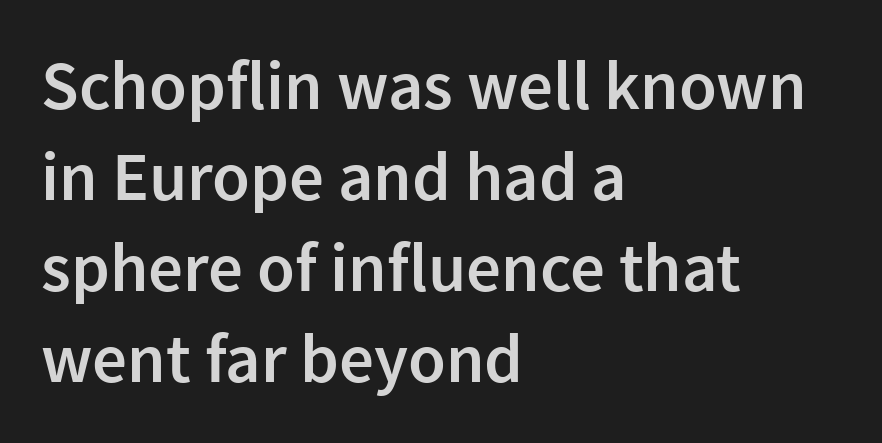
{"serif": "no", "italic": "no", "bold": "semi", "weight": "semibold", "width": "normal", "stroke_contrast": "low", "x_height": "medium", "monospaced": "no", "underline": "no", "align": "left", "line_spacing": "normal", "line_spacing_ratio": 1.32, "letter_spacing": "normal", "letter_spacing_em": 0.0, "glyph_px": 69}
